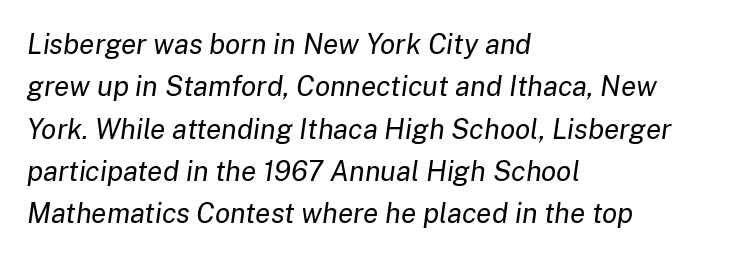
Character widths vary here, with narrow letters taking less room than wide ones. The lettering tilts uniformly, giving the passage an italic look. The font sits on the lighter half of the weight spectrum, regular included. Underline: absent.
